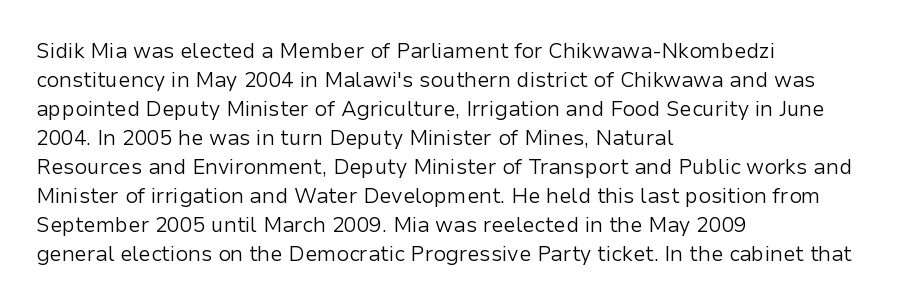
Q: Is the text bold? A: No.
Q: Is the text italic (slanted)? A: No, it is upright.
Q: Is the text underlined? A: No.
Q: How is the paragraph aligned? A: Left-aligned.
Q: Is the spacing between letters normal or unusually wide? A: Normal.
Q: Is the spacing between lines tight, normal or loose? A: Normal.
